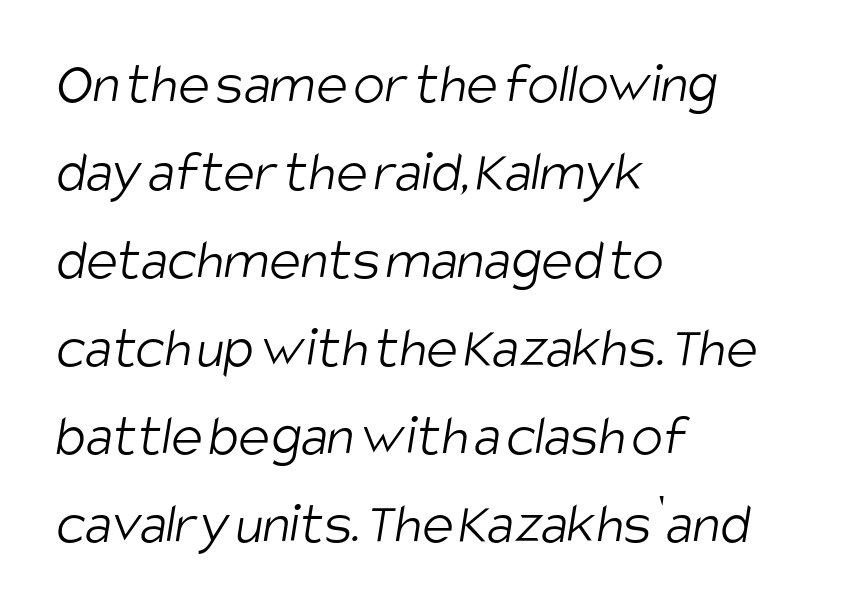
Q: Is the text bold? A: No.
Q: Is the typeface a serif or a sans-serif typeface? A: Sans-serif.
Q: Is the text underlined? A: No.
Q: How is the paragraph aligned? A: Left-aligned.
Q: Is the spacing between letters normal or unusually wide? A: Normal.
Q: Is the spacing between lines tight, normal or loose? A: Normal.
Q: Width (condensed, normal, or wide)? A: Condensed.
Q: Stroke contrast? A: Low.
Q: x-height? A: Large.
Q: Monospaced? A: No.
